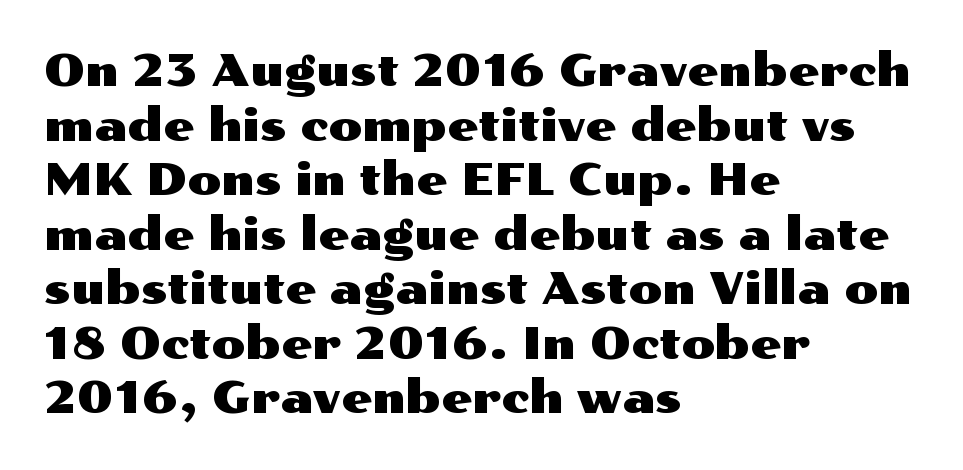
{"serif": "no", "italic": "no", "width": "wide", "stroke_contrast": "medium", "x_height": "medium", "monospaced": "no", "underline": "no", "align": "left", "line_spacing_ratio": 1.24, "letter_spacing": "normal", "letter_spacing_em": 0.0, "glyph_px": 44}
